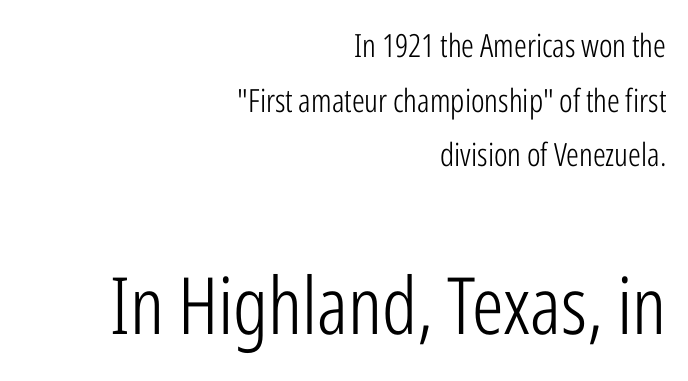
Q: Is the text bold? A: No.
Q: Is the text italic (slanted)? A: No, it is upright.
Q: Is the typeface a serif or a sans-serif typeface? A: Sans-serif.
Q: Is the text underlined? A: No.
Q: How is the paragraph aligned? A: Right-aligned.
Q: Is the spacing between letters normal or unusually wide? A: Normal.
Q: Which block of text is set in a larger size, the first (top) or the second (bottom)? A: The second (bottom) one.
Q: Width (condensed, normal, or wide)? A: Condensed.
Q: Stroke contrast? A: Low.
Q: x-height? A: Medium.
Q: Monospaced? A: No.
